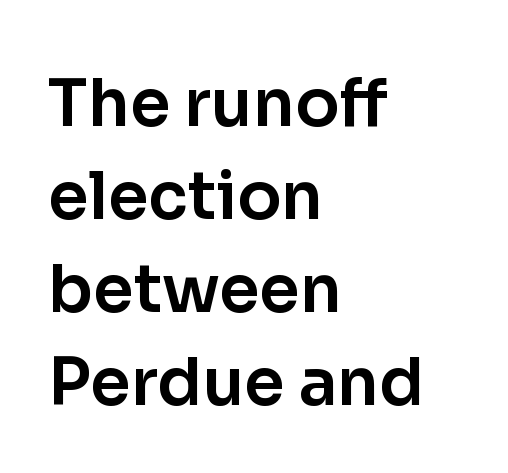
{"serif": "no", "italic": "no", "width": "normal", "stroke_contrast": "low", "x_height": "medium", "monospaced": "no", "underline": "no", "align": "left", "line_spacing": "normal", "line_spacing_ratio": 1.43, "letter_spacing": "normal", "letter_spacing_em": 0.0, "glyph_px": 65}
